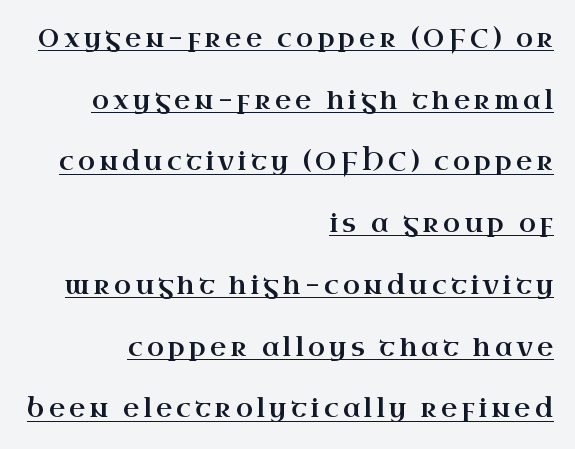
The image shows 25 px text type, upright; set right-aligned, loose line spacing (2.47x), underlined.
